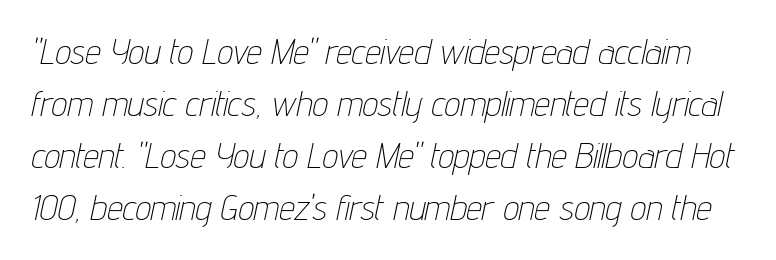
The image shows 35 px thin, condensed type, italic (leaning right); set normal line spacing (1.49x), normal letter spacing, not underlined; low stroke contrast and a medium x-height.
